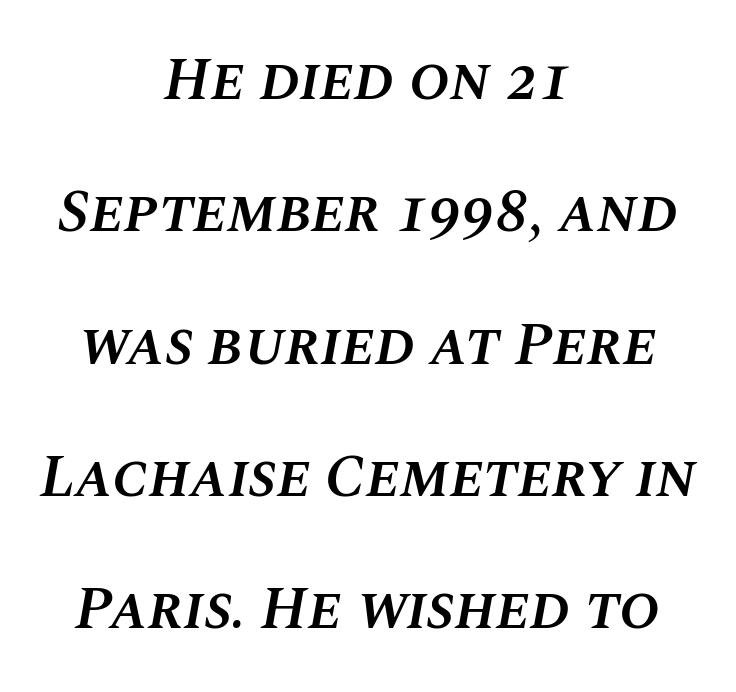
Q: Is the text bold? A: Semi-bold.
Q: Is the text italic (slanted)? A: Yes, it leans right by about 10 degrees.
Q: Is the text underlined? A: No.
Q: How is the paragraph aligned? A: Centered.
Q: Is the spacing between letters normal or unusually wide? A: Normal.
Q: Is the spacing between lines tight, normal or loose? A: Loose.
Q: Width (condensed, normal, or wide)? A: Normal.
Q: Stroke contrast? A: Medium.
Q: x-height? A: Large.
Q: Monospaced? A: No.
